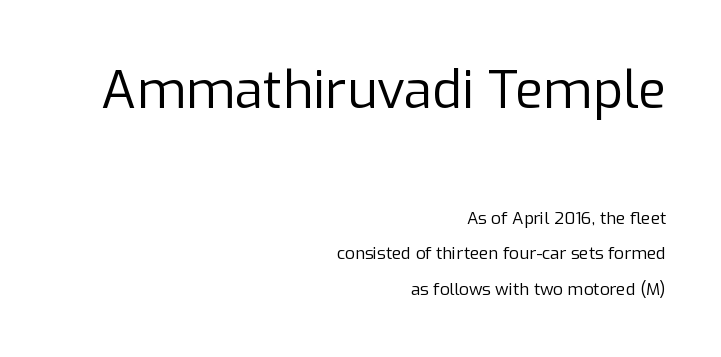
{"serif": "no", "italic": "no", "bold": "no", "weight": "regular", "width": "normal", "stroke_contrast": "low", "x_height": "medium", "monospaced": "no", "underline": "no", "align": "right", "line_spacing": "loose", "line_spacing_ratio": 2.1, "letter_spacing": "normal", "letter_spacing_em": 0.0, "larger_block": "first", "size_ratio": 3.06, "glyph_px": 52}
